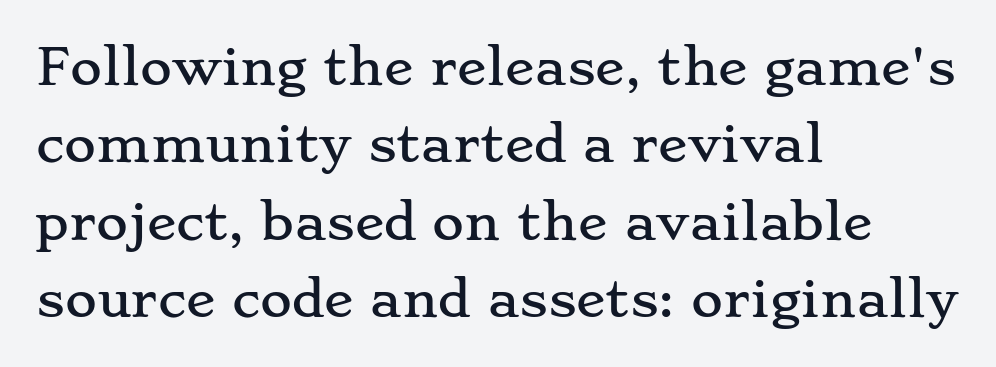
{"serif": "yes", "italic": "no", "width": "wide", "stroke_contrast": "low", "x_height": "small", "monospaced": "no", "underline": "no", "align": "left", "line_spacing": "normal", "line_spacing_ratio": 1.58, "letter_spacing": "normal", "letter_spacing_em": 0.0, "glyph_px": 49}
